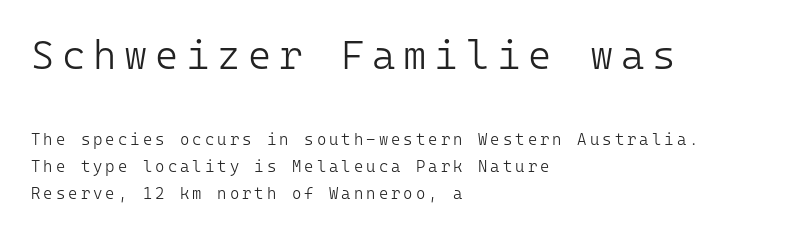
Classification — sans serif. Counters stay open thanks to moderate or lighter strokes. Ascenders rise straight up at ninety degrees. Monospaced: the letters line up in strict vertical columns. The gap between lines stays unmarked.
